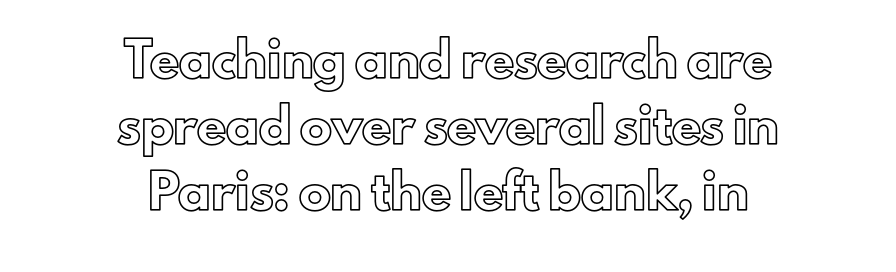
Q: Is the text italic (slanted)? A: No, it is upright.
Q: Is the text underlined? A: No.
Q: How is the paragraph aligned? A: Centered.
Q: Is the spacing between letters normal or unusually wide? A: Normal.
Q: Is the spacing between lines tight, normal or loose? A: Loose.
Q: Width (condensed, normal, or wide)? A: Normal.
Q: x-height? A: Small.
Q: Monospaced? A: No.
